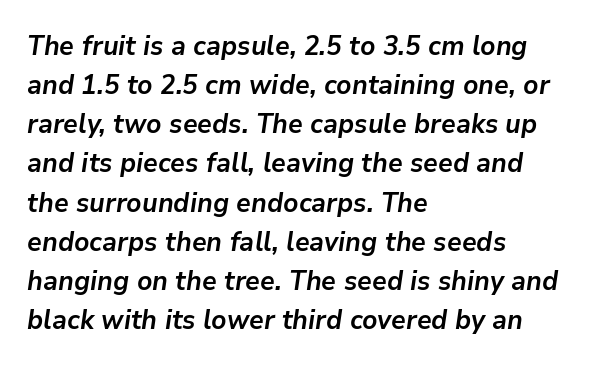
Nobody drew a line under any word here. Quick note: italic. Tracking value appears to be zero — textbook default spacing. Typeset ragged right — the left edge is the straight one.
